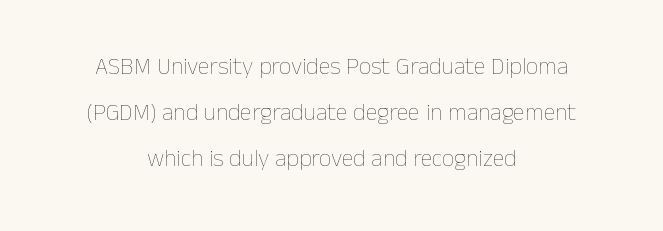
The image shows 24 px text type, upright; set centered, loose line spacing (1.91x), normal letter spacing, not underlined.
